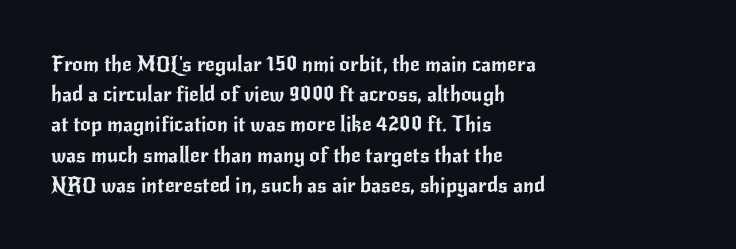
Q: Is the text italic (slanted)? A: No, it is upright.
Q: Is the text underlined? A: No.
Q: How is the paragraph aligned? A: Left-aligned.
Q: Is the spacing between letters normal or unusually wide? A: Normal.
Q: Is the spacing between lines tight, normal or loose? A: Normal.
